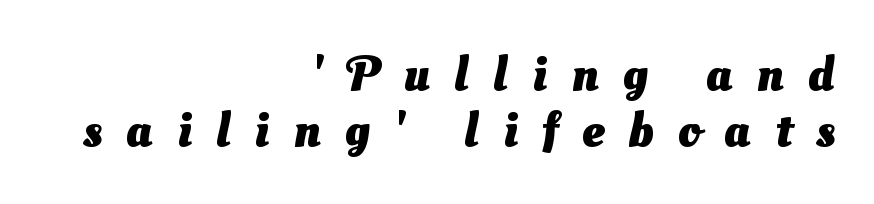
{"serif": "no", "bold": "yes", "weight": "heavy", "width": "normal", "stroke_contrast": "medium", "x_height": "small", "monospaced": "no", "underline": "no", "align": "right", "line_spacing": "tight", "line_spacing_ratio": 1.12, "letter_spacing": "wide", "letter_spacing_em": 0.48, "glyph_px": 50}
